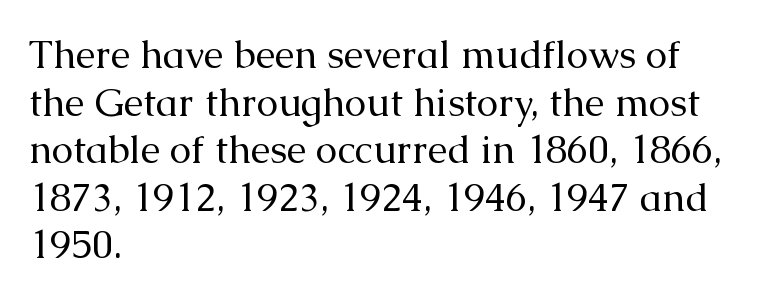
{"serif": "yes", "italic": "no", "bold": "no", "weight": "regular", "width": "normal", "stroke_contrast": "medium", "x_height": "medium", "monospaced": "no", "underline": "no", "align": "left", "line_spacing_ratio": 1.22, "letter_spacing": "normal", "letter_spacing_em": 0.0, "glyph_px": 39}
